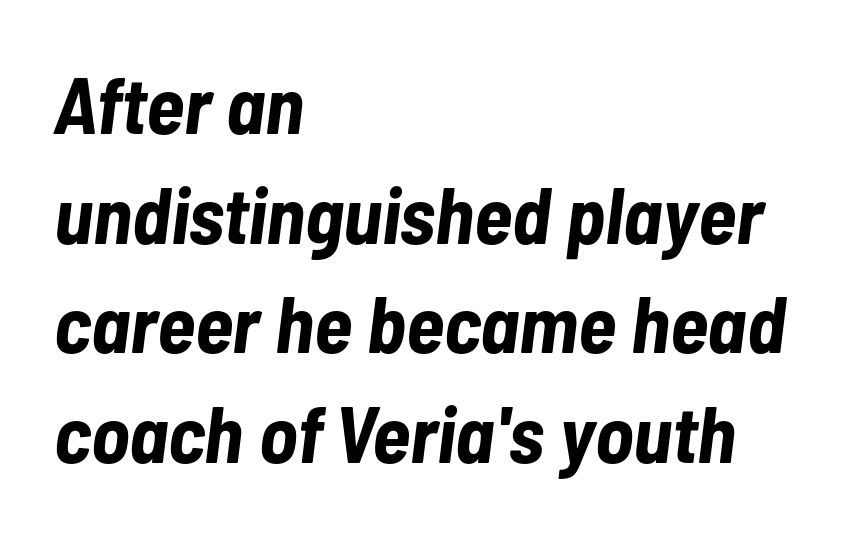
{"italic": "yes", "lean": "right", "slant_degrees": 7, "bold": "yes", "weight": "bold", "width": "condensed", "stroke_contrast": "low", "x_height": "medium", "monospaced": "no", "underline": "no", "align": "left", "line_spacing": "normal", "line_spacing_ratio": 1.37, "letter_spacing": "normal", "letter_spacing_em": 0.0, "glyph_px": 80}
